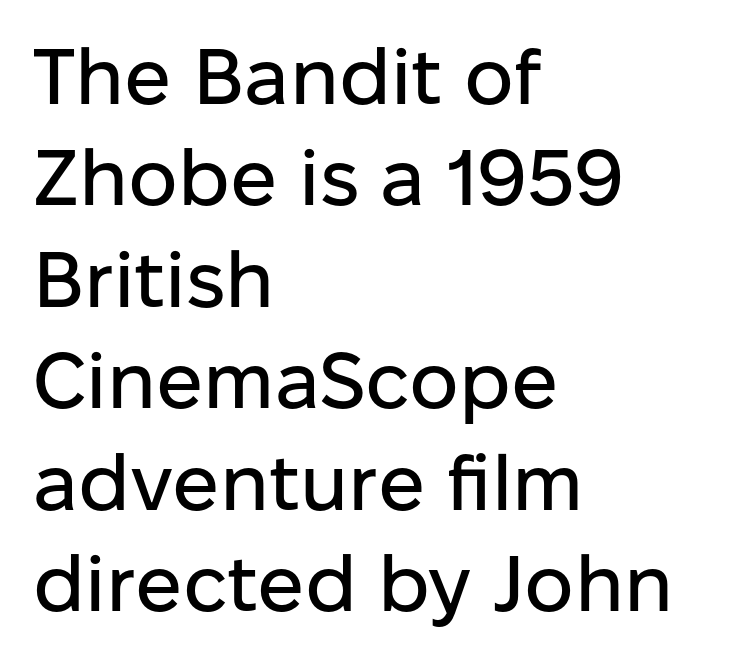
The image shows 78 px sans-serif type, upright; set left-aligned, normal line spacing (1.3x), normal letter spacing, not underlined; low stroke contrast and a medium x-height.
